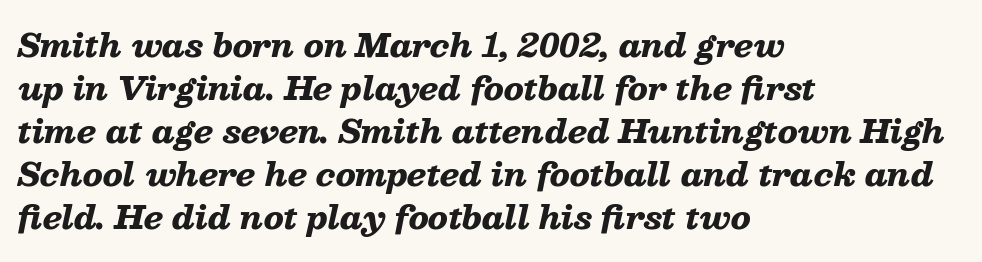
{"italic": "yes", "lean": "right", "slant_degrees": 13, "bold": "yes", "weight": "heavy", "width": "wide", "stroke_contrast": "low", "x_height": "medium", "monospaced": "no", "underline": "no", "align": "left", "line_spacing": "normal", "line_spacing_ratio": 1.39, "letter_spacing": "normal", "letter_spacing_em": 0.0, "glyph_px": 31}
